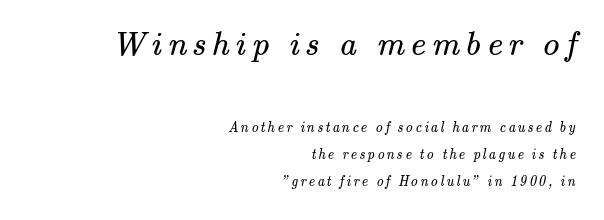
The image shows 34 px regular-weight serif type; set right-aligned, loose line spacing (1.92x), not underlined; the first (top) block is 2.43x larger; medium stroke contrast and a small x-height.
